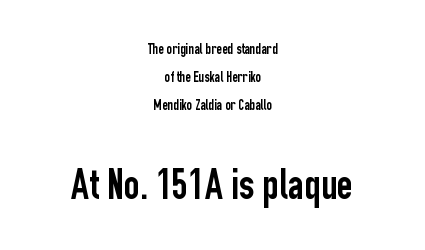
Q: Is the text italic (slanted)? A: No, it is upright.
Q: Is the typeface a serif or a sans-serif typeface? A: Sans-serif.
Q: Is the text underlined? A: No.
Q: How is the paragraph aligned? A: Centered.
Q: Is the spacing between letters normal or unusually wide? A: Normal.
Q: Which block of text is set in a larger size, the first (top) or the second (bottom)? A: The second (bottom) one.
Q: Width (condensed, normal, or wide)? A: Condensed.
Q: Stroke contrast? A: Low.
Q: x-height? A: Medium.
Q: Monospaced? A: No.
